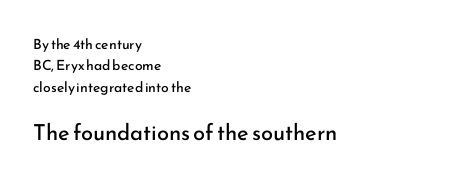
The space directly below the letters is spotless. The type sits square on the baseline with zero lean. Which margin do the lines hug? The left one — the right edge is uneven. This block has exactly the height ordinary leading produces.
